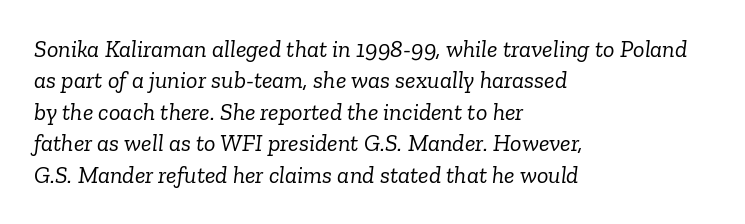
Q: Is the text bold? A: No.
Q: Is the text italic (slanted)? A: Yes, it leans right by about 6 degrees.
Q: Is the text underlined? A: No.
Q: How is the paragraph aligned? A: Left-aligned.
Q: Is the spacing between letters normal or unusually wide? A: Normal.
Q: Is the spacing between lines tight, normal or loose? A: Normal.
